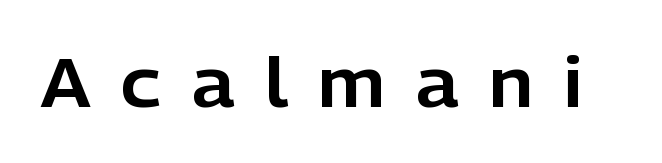
Nobody drew a line under any word here. In terms of letterspacing, this is a distinctly airy, spread setting. This sample uses a sans-serif face. The passage shown is typed in a proportional face where columns would drift. Do the letters lean? They stand straight.
